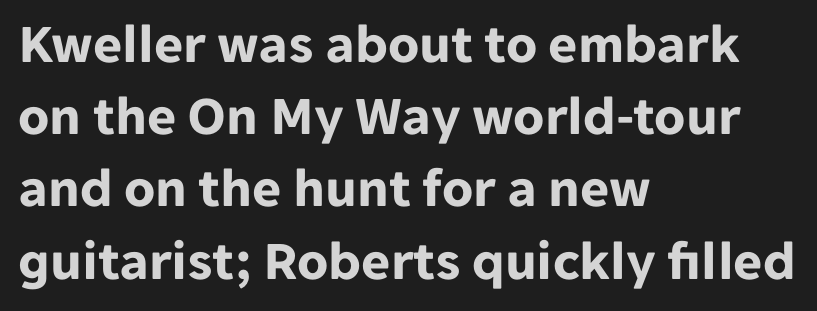
{"serif": "no", "italic": "no", "bold": "yes", "weight": "bold", "width": "normal", "stroke_contrast": "low", "x_height": "medium", "monospaced": "no", "underline": "no", "align": "left", "line_spacing": "normal", "line_spacing_ratio": 1.29, "letter_spacing": "normal", "letter_spacing_em": 0.0, "glyph_px": 56}
